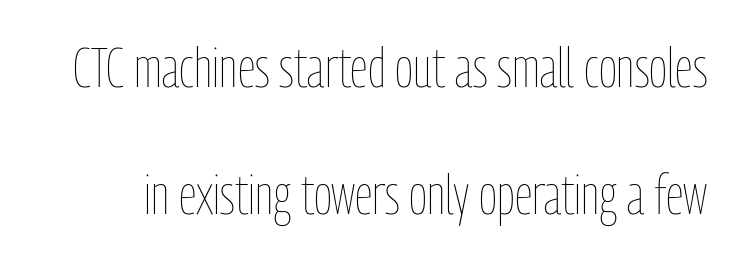
Bare-footed words on every line. Do the letters lean? They stand straight. Character widths vary here, with narrow letters taking less room than wide ones. Stems here are at most as thick as an everyday book face. How are the letters spaced? Ordinarily, with no added tracking. Students, observe: this is what heavily led, spacious text looks like.
